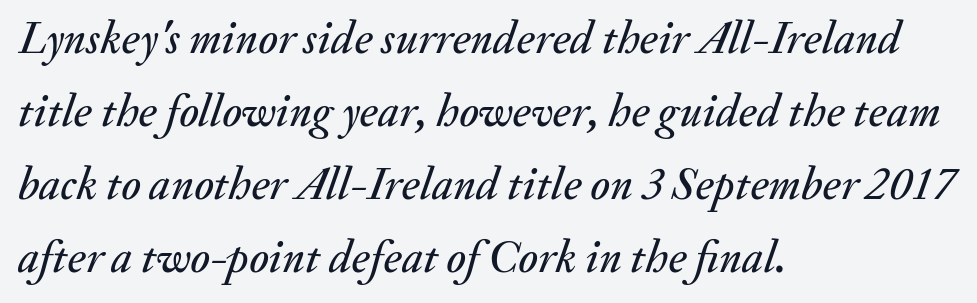
The image shows 46 px text type, italic (leaning right); set left-aligned, normal line spacing (1.59x), normal letter spacing, not underlined; medium stroke contrast and a small x-height.
